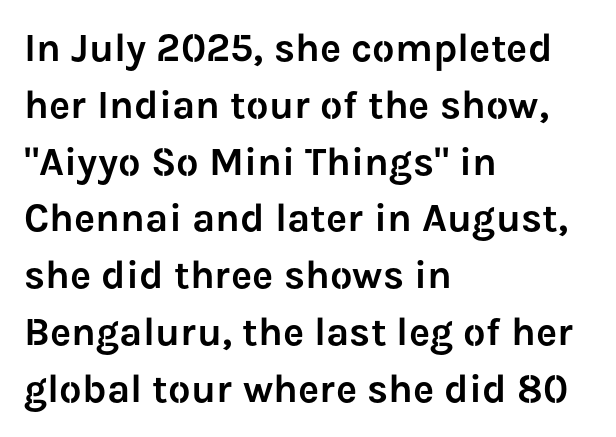
Q: Is the text italic (slanted)? A: No, it is upright.
Q: Is the typeface a serif or a sans-serif typeface? A: Sans-serif.
Q: Is the text underlined? A: No.
Q: How is the paragraph aligned? A: Left-aligned.
Q: Is the spacing between letters normal or unusually wide? A: Normal.
Q: Is the spacing between lines tight, normal or loose? A: Normal.
Q: Width (condensed, normal, or wide)? A: Normal.
Q: Stroke contrast? A: Low.
Q: x-height? A: Medium.
Q: Monospaced? A: No.
